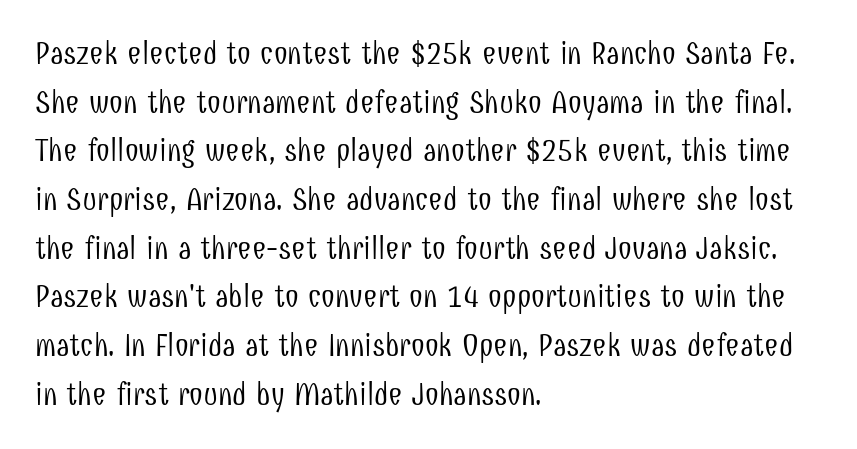
Q: Is the text bold? A: No.
Q: Is the text italic (slanted)? A: No, it is upright.
Q: Is the typeface a serif or a sans-serif typeface? A: Sans-serif.
Q: Is the text underlined? A: No.
Q: How is the paragraph aligned? A: Left-aligned.
Q: Is the spacing between letters normal or unusually wide? A: Normal.
Q: Is the spacing between lines tight, normal or loose? A: Normal.
Q: Width (condensed, normal, or wide)? A: Condensed.
Q: Stroke contrast? A: Low.
Q: x-height? A: Medium.
Q: Monospaced? A: No.
